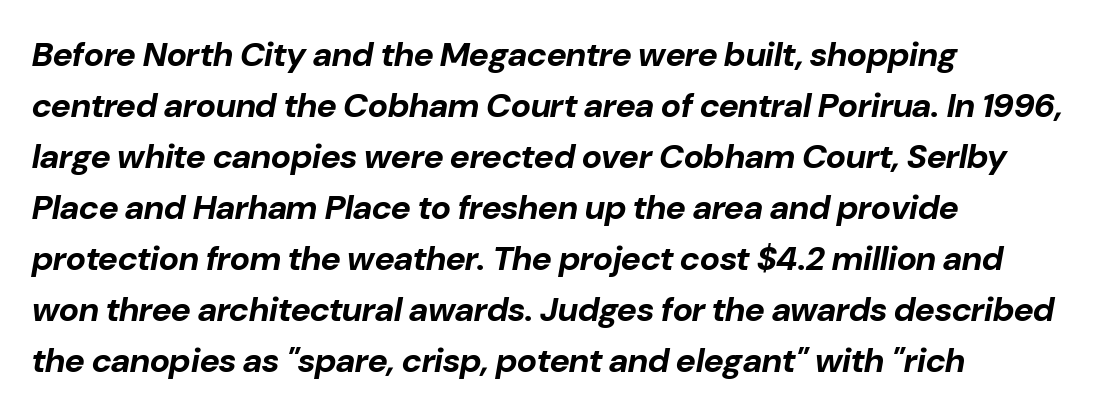
The baseline area is clear. Visually the block forms a straight wall on the left and a jagged coastline on the right. Rows of type keep a routine distance in the vertical direction. You could call the tracking neutral — neither tight nor loose.
